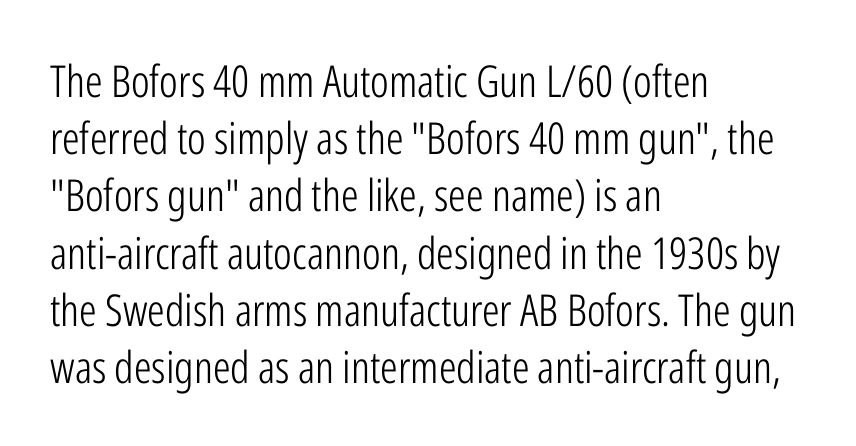
{"serif": "no", "italic": "no", "bold": "no", "weight": "light", "width": "condensed", "stroke_contrast": "low", "x_height": "medium", "monospaced": "no", "underline": "no", "align": "left", "line_spacing": "normal", "line_spacing_ratio": 1.3, "letter_spacing": "normal", "letter_spacing_em": 0.0, "glyph_px": 44}
